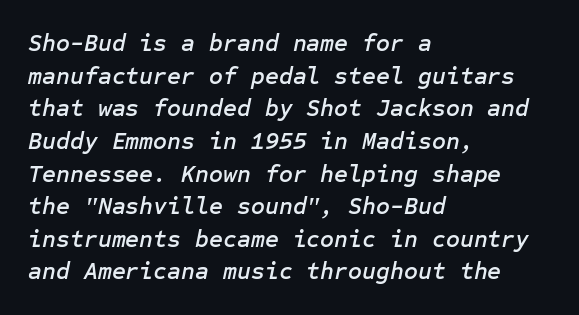
Q: Is the text italic (slanted)? A: Yes, it leans right by about 12 degrees.
Q: Is the text underlined? A: No.
Q: How is the paragraph aligned? A: Left-aligned.
Q: Is the spacing between letters normal or unusually wide? A: Normal.
Q: Is the spacing between lines tight, normal or loose? A: Normal.
